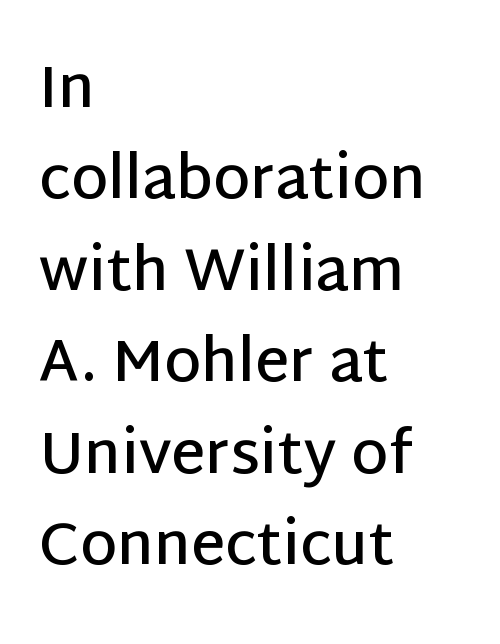
{"serif": "no", "italic": "no", "bold": "semi", "weight": "semibold", "width": "normal", "stroke_contrast": "low", "x_height": "large", "monospaced": "no", "underline": "no", "align": "left", "line_spacing": "normal", "line_spacing_ratio": 1.55, "letter_spacing": "normal", "letter_spacing_em": 0.0, "glyph_px": 59}
